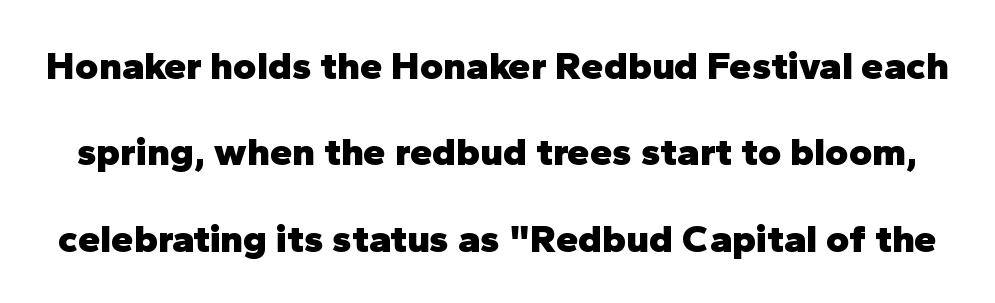
A typesetter would call this leading open, well beyond the default. Designer's note — italics off, roman on. Proportional: the letters do not fall into vertical columns. Regarding serifs, this sample does without them. What stands out about the letter spacing? Nothing — it is the standard amount. Emphasis by weight is at full strength: bold.
